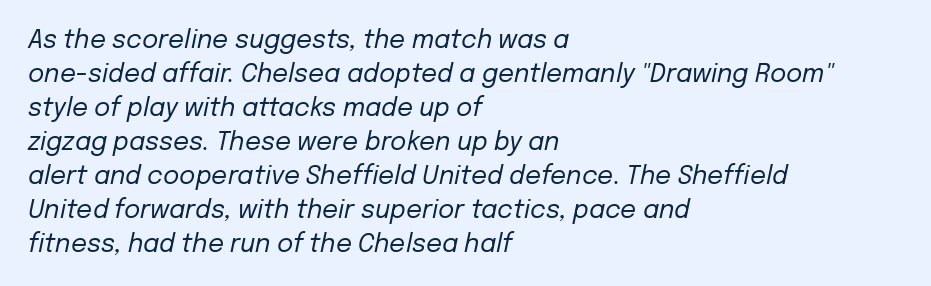
{"italic": "yes", "lean": "right", "slant_degrees": 12, "bold": "no", "underline": "no", "align": "left", "line_spacing": "normal", "line_spacing_ratio": 1.36, "letter_spacing": "normal", "letter_spacing_em": 0.0, "glyph_px": 25}
